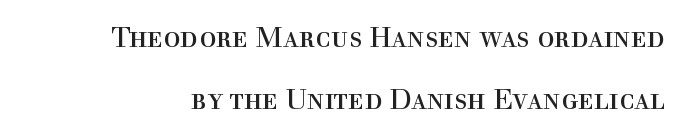
Counters stay open thanks to moderate or lighter strokes. Unlike a clean sans, this face finishes its strokes with serifs. What's the leading like? Stretched, with rows far apart. A typesetter would call this proportional, since set widths differ per character. The string is rendered with underlining switched off.
